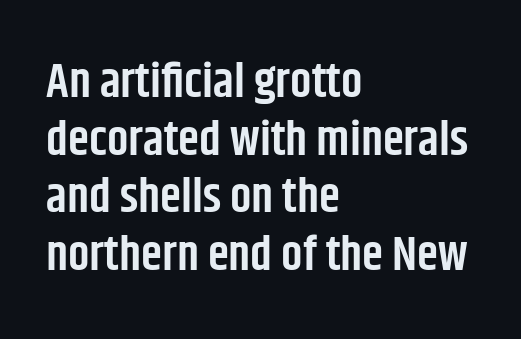
Q: Is the text bold? A: Semi-bold.
Q: Is the text italic (slanted)? A: No, it is upright.
Q: Is the typeface a serif or a sans-serif typeface? A: Sans-serif.
Q: Is the text underlined? A: No.
Q: How is the paragraph aligned? A: Left-aligned.
Q: Is the spacing between letters normal or unusually wide? A: Normal.
Q: Width (condensed, normal, or wide)? A: Condensed.
Q: Stroke contrast? A: Low.
Q: x-height? A: Large.
Q: Monospaced? A: No.
